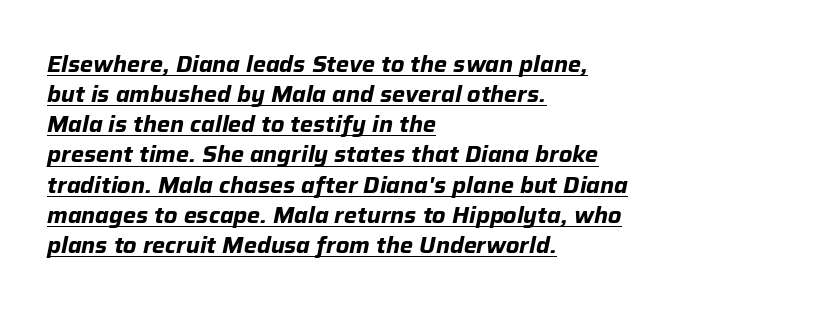
Q: Is the text bold? A: Yes.
Q: Is the text italic (slanted)? A: Yes, it leans right by about 12 degrees.
Q: Is the text underlined? A: Yes.
Q: How is the paragraph aligned? A: Left-aligned.
Q: Is the spacing between letters normal or unusually wide? A: Normal.
Q: Is the spacing between lines tight, normal or loose? A: Normal.
